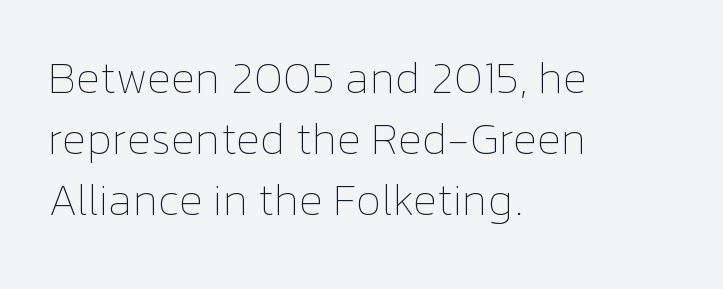
Q: Is the text bold? A: No.
Q: Is the text italic (slanted)? A: No, it is upright.
Q: Is the text underlined? A: No.
Q: How is the paragraph aligned? A: Left-aligned.
Q: Is the spacing between letters normal or unusually wide? A: Normal.
Q: Is the spacing between lines tight, normal or loose? A: Normal.
Q: Width (condensed, normal, or wide)? A: Normal.
Q: Stroke contrast? A: Low.
Q: x-height? A: Medium.
Q: Monospaced? A: No.
